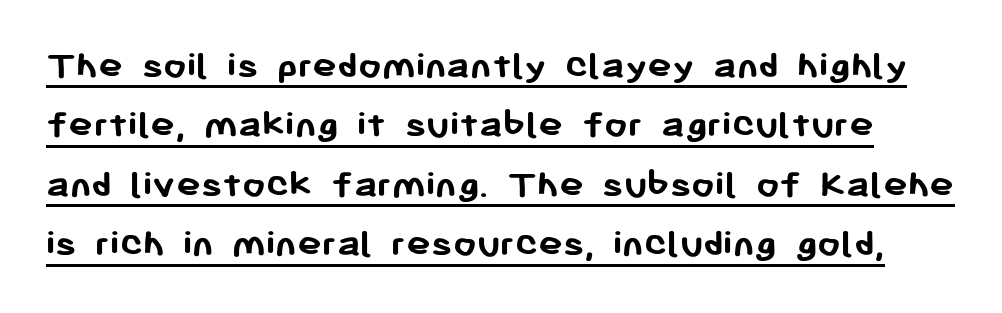
Q: Is the text bold? A: Yes.
Q: Is the text italic (slanted)? A: No, it is upright.
Q: Is the typeface a serif or a sans-serif typeface? A: Sans-serif.
Q: Is the text underlined? A: Yes.
Q: Is the spacing between letters normal or unusually wide? A: Normal.
Q: Is the spacing between lines tight, normal or loose? A: Normal.
Q: Width (condensed, normal, or wide)? A: Normal.
Q: Stroke contrast? A: Low.
Q: x-height? A: Medium.
Q: Monospaced? A: No.
